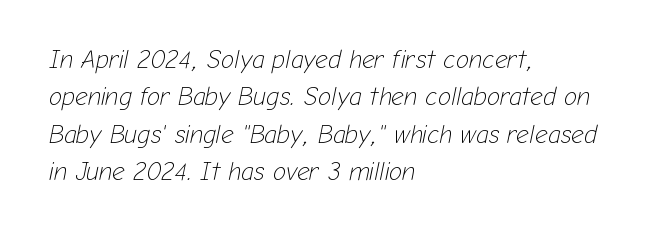
Posture: slanted. Underline: absent. This block has exactly the height ordinary leading produces. How are the letters spaced? Ordinarily, with no added tracking. The ragged edge is on the right, which tells us the setting is flush left. Counters stay open thanks to moderate or lighter strokes.
